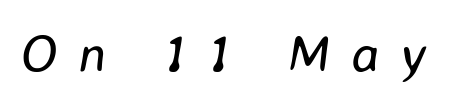
The image shows 52 px regular-weight type, italic (leaning right); set unusually wide letter spacing (+0.41 em), not underlined; low stroke contrast and a medium x-height.
